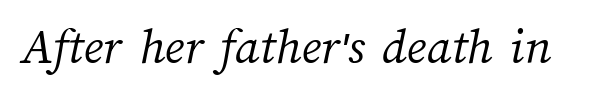
Q: Is the text bold? A: No.
Q: Is the text underlined? A: No.
Q: Is the spacing between letters normal or unusually wide? A: Normal.
Q: Width (condensed, normal, or wide)? A: Normal.
Q: Stroke contrast? A: Medium.
Q: x-height? A: Medium.
Q: Monospaced? A: No.
